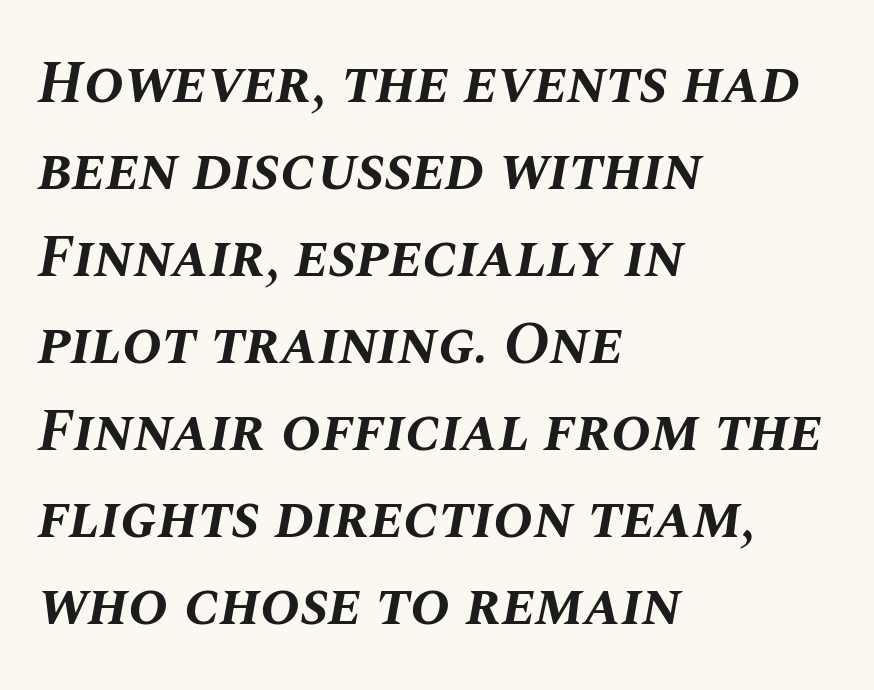
The specimen omits any rule beneath the text block's lines. Leading matches the norm, producing a regular column. The gaps between neighbouring characters are ordinary and unremarkable. Posture: slanted. Each letter keeps its own natural width here, so spacing adapts to shape. Set as a true bold cut, around the 700 mark.
